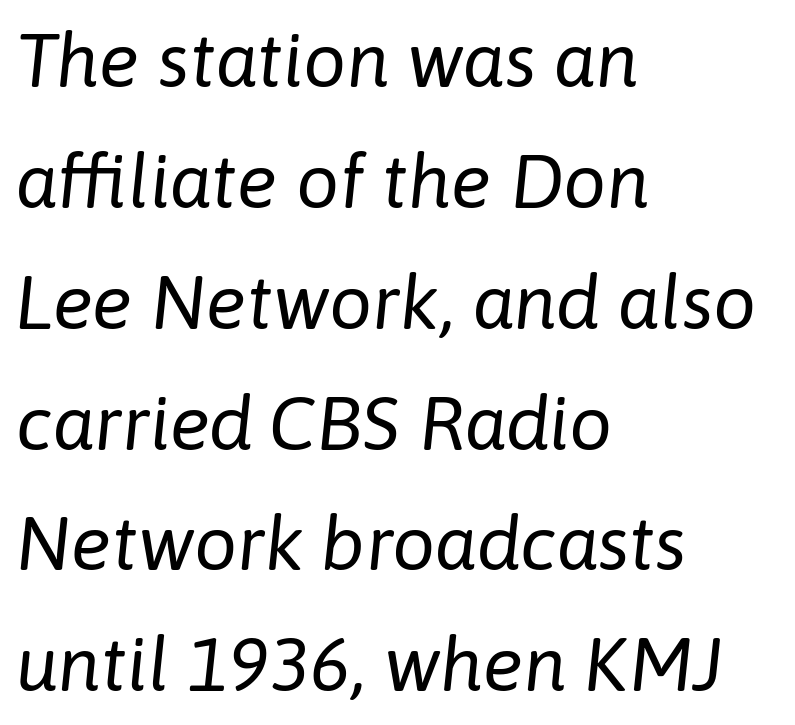
The image shows 76 px regular-weight type, italic (leaning right); set left-aligned, normal line spacing (1.59x), normal letter spacing, not underlined; low stroke contrast and a medium x-height.
